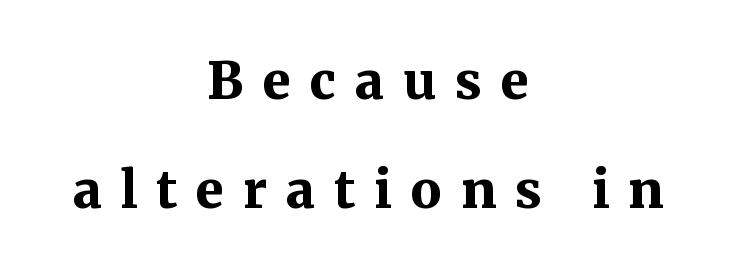
The image shows 51 px bold serif type, upright; set centered, loose line spacing (2.13x), unusually wide letter spacing (+0.37 em), not underlined; medium stroke contrast and a medium x-height.
